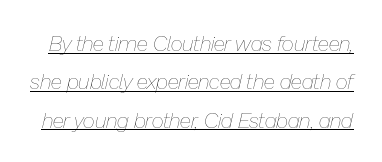
Q: Is the text bold? A: No.
Q: Is the text italic (slanted)? A: Yes, it leans right by about 13 degrees.
Q: Is the text underlined? A: Yes.
Q: Is the spacing between letters normal or unusually wide? A: Normal.
